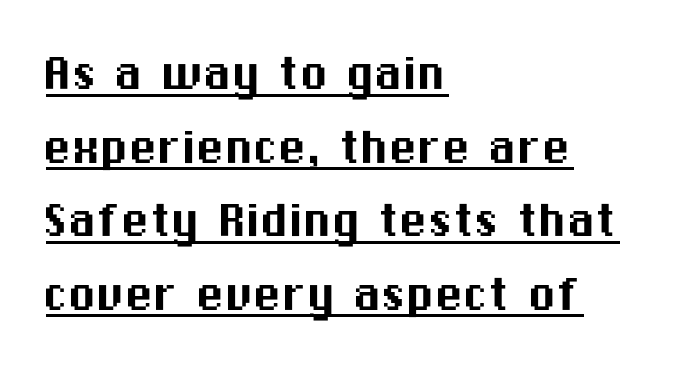
The rendering keeps characters at their native spacing. In terms of posture, this sample is upright. The setting favours the left margin, as ordinary paragraphs usually do. Successive baselines arrive at the customary interval.
